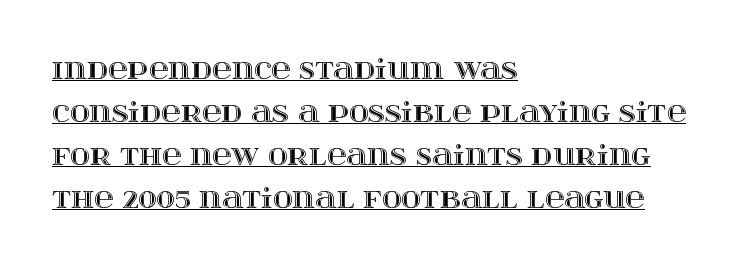
{"italic": "no", "underline": "yes", "align": "left", "line_spacing": "normal", "line_spacing_ratio": 1.59, "letter_spacing": "normal", "letter_spacing_em": 0.0, "glyph_px": 27}
